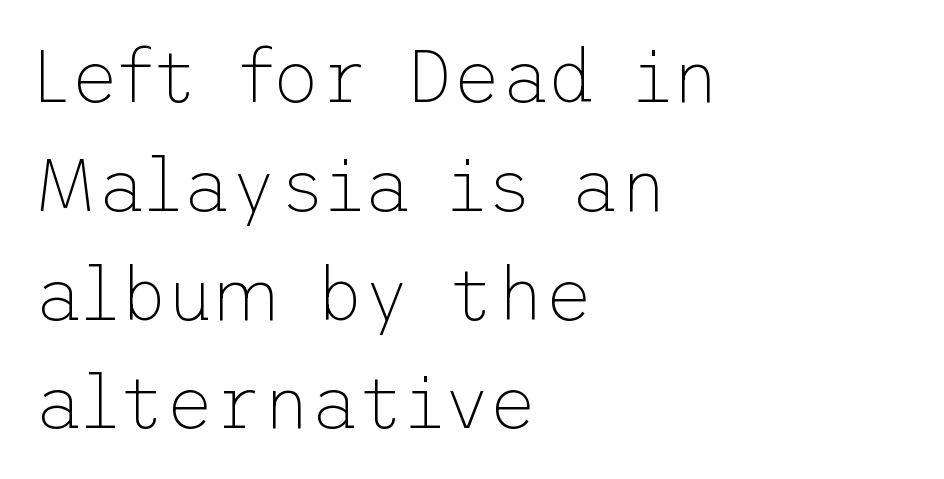
{"serif": "no", "italic": "no", "bold": "no", "weight": "thin", "width": "normal", "stroke_contrast": "low", "x_height": "medium", "underline": "no", "align": "left", "line_spacing": "normal", "line_spacing_ratio": 1.47, "letter_spacing": "normal", "letter_spacing_em": 0.0, "glyph_px": 74}
